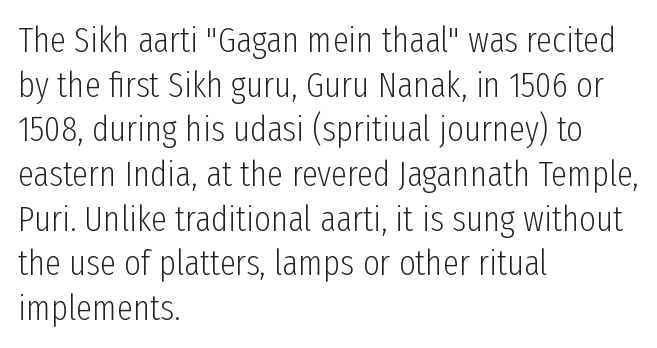
{"serif": "no", "italic": "no", "bold": "no", "weight": "light", "width": "condensed", "stroke_contrast": "low", "x_height": "medium", "monospaced": "no", "underline": "no", "align": "left", "line_spacing_ratio": 1.24, "letter_spacing": "normal", "letter_spacing_em": 0.0, "glyph_px": 36}
